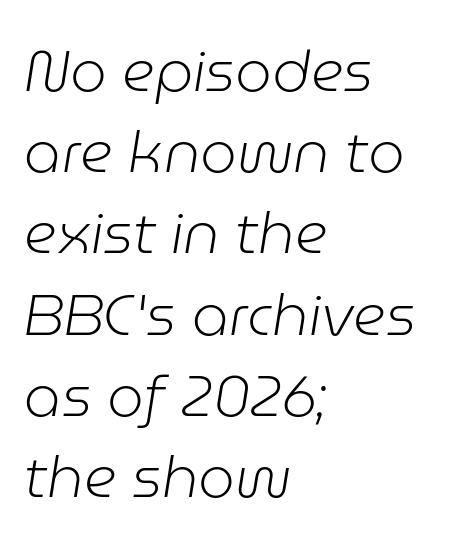
A typesetter would call this proportional, since set widths differ per character. The lettering tilts uniformly, giving the passage an italic look. The typesetter chose a ragged-right arrangement here. A typesetter would call this zero additional tracking. The rows are spaced the way most documents space them.
